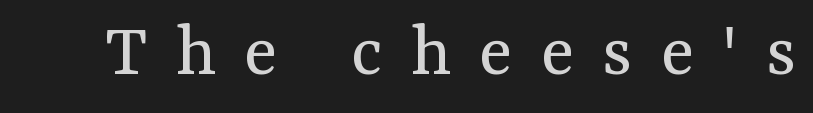
Q: Is the text bold? A: No.
Q: Is the text italic (slanted)? A: No, it is upright.
Q: Is the typeface a serif or a sans-serif typeface? A: Serif.
Q: Is the text underlined? A: No.
Q: Is the spacing between letters normal or unusually wide? A: Unusually wide.
Q: Width (condensed, normal, or wide)? A: Normal.
Q: Stroke contrast? A: Medium.
Q: x-height? A: Medium.
Q: Monospaced? A: No.
